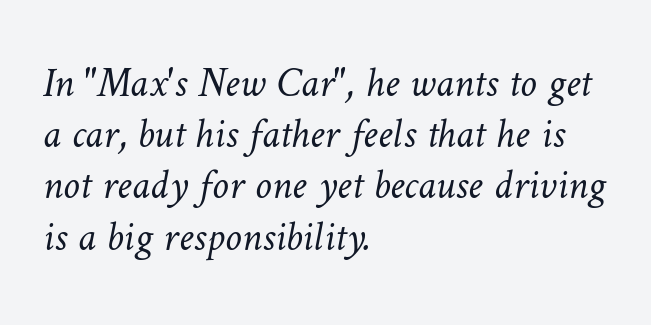
The image shows 42 px light type; set left-aligned, line spacing 1.22x, normal letter spacing, not underlined; low stroke contrast and a medium x-height.
